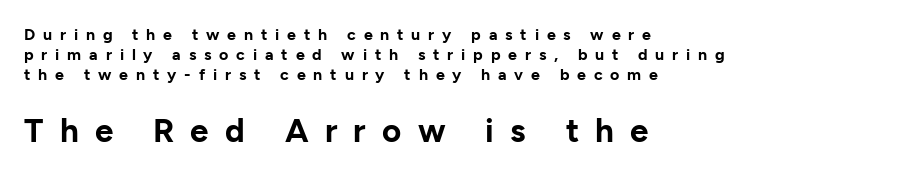
{"serif": "no", "italic": "no", "bold": "yes", "weight": "bold", "width": "normal", "stroke_contrast": "low", "x_height": "medium", "monospaced": "no", "underline": "no", "align": "left", "line_spacing": "normal", "line_spacing_ratio": 1.25, "letter_spacing": "wide", "letter_spacing_em": 0.49, "larger_block": "second", "size_ratio": 2.06, "glyph_px": 33}
